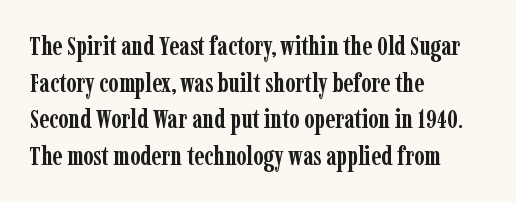
Caption: multi-line text, flush left, ragged right. Look at the tracking — it's just the regular setting, nothing added. Upright lettering throughout. The passage shown is emphatically bold. The passage shown is not underscored anywhere.
